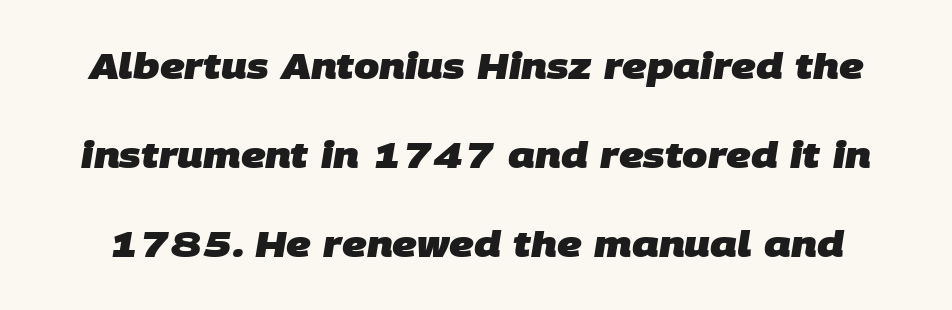
Q: Is the text bold? A: Yes.
Q: Is the typeface a serif or a sans-serif typeface? A: Sans-serif.
Q: Is the text underlined? A: No.
Q: Is the spacing between letters normal or unusually wide? A: Normal.
Q: Is the spacing between lines tight, normal or loose? A: Loose.
Q: Width (condensed, normal, or wide)? A: Normal.
Q: Stroke contrast? A: Low.
Q: x-height? A: Large.
Q: Monospaced? A: No.
